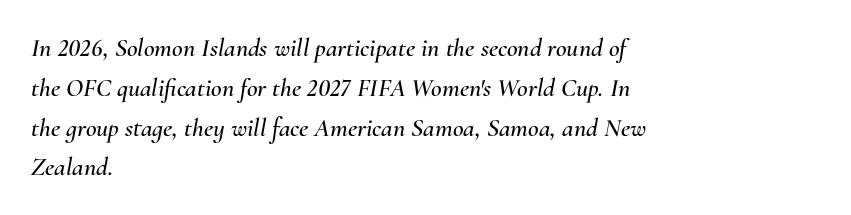
The image shows 26 px text type, italic (leaning right); set left-aligned, normal line spacing (1.53x), normal letter spacing, not underlined.
